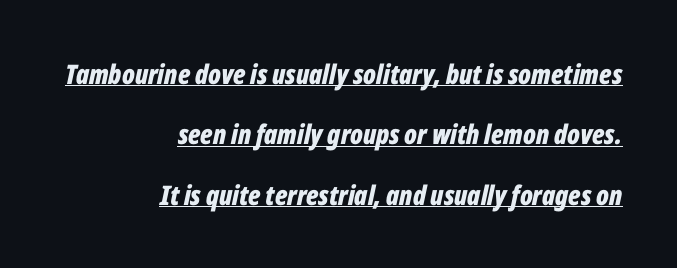
The image shows 27 px bold type, italic (leaning right); set right-aligned, loose line spacing (2.24x), normal letter spacing, underlined.
